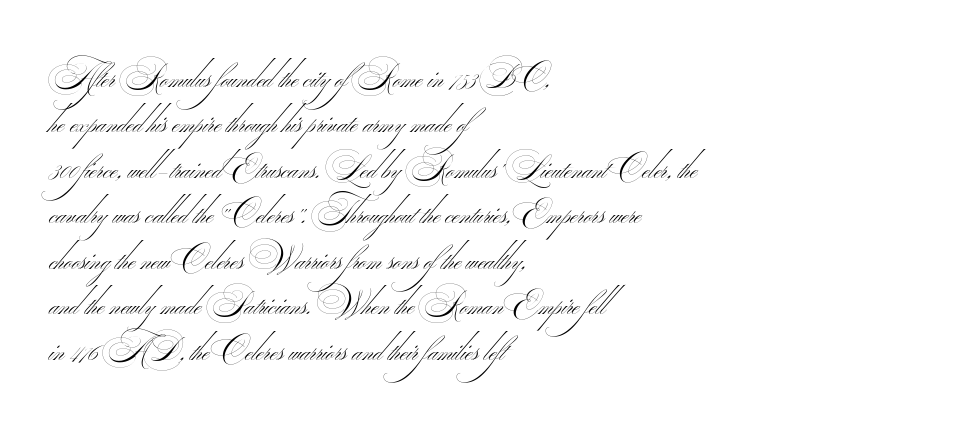
The image shows 32 px thin, wide sans-serif type; set left-aligned, normal line spacing (1.42x), normal letter spacing, not underlined; medium stroke contrast.
